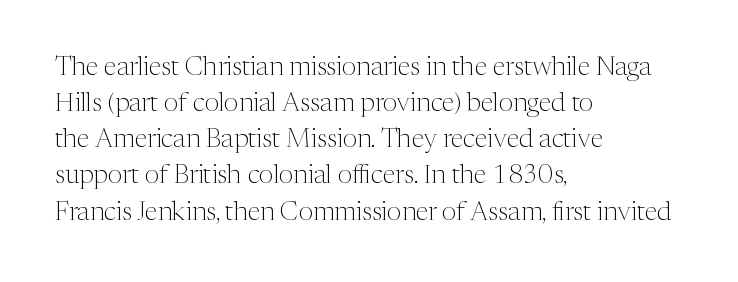
{"italic": "no", "bold": "no", "underline": "no", "align": "left", "line_spacing": "normal", "line_spacing_ratio": 1.39, "letter_spacing": "normal", "letter_spacing_em": 0.0, "glyph_px": 26}
